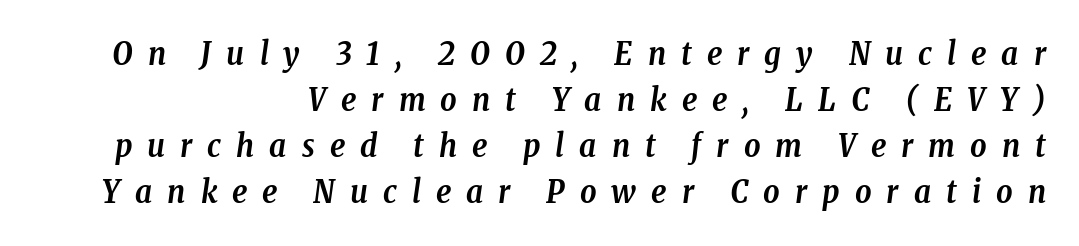
Is the type bold? Yes — the strokes are clearly thick and heavy. Casual observation: everything's shoved over to the right. Small tapered or slab feet sit at the stroke ends, so this counts as serif. The face used here is proportionally spaced, like ordinary book or web type. The gaps between neighbouring characters are conspicuously large. The baseline area is clear.
